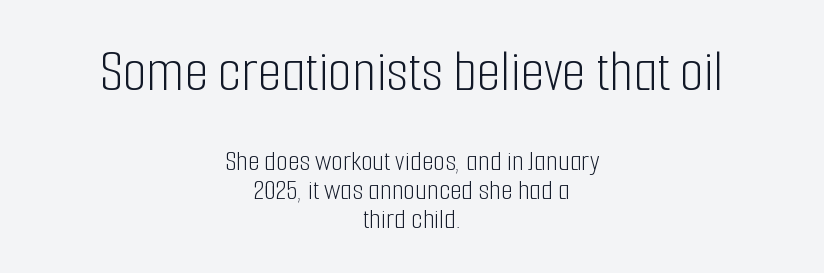
The area under the type is left untouched. Here the designer chose a conventional face with non-uniform glyph widths. The compositor balanced each line on the midline. A light-to-regular cut is what we see here. This sample trades vertical openness for compactness between lines.
